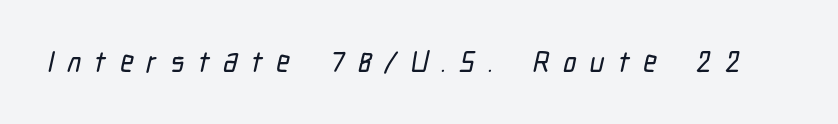
Q: Is the typeface a serif or a sans-serif typeface? A: Sans-serif.
Q: Is the text underlined? A: No.
Q: Is the spacing between letters normal or unusually wide? A: Unusually wide.
Q: Width (condensed, normal, or wide)? A: Condensed.
Q: Stroke contrast? A: Low.
Q: x-height? A: Medium.
Q: Monospaced? A: No.
